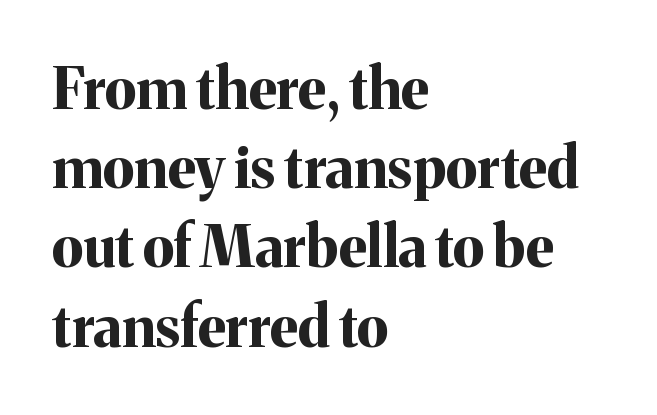
{"serif": "yes", "italic": "no", "bold": "yes", "weight": "bold", "width": "normal", "stroke_contrast": "medium", "x_height": "medium", "monospaced": "no", "underline": "no", "align": "left", "line_spacing": "normal", "line_spacing_ratio": 1.39, "letter_spacing": "normal", "letter_spacing_em": 0.0, "glyph_px": 57}
